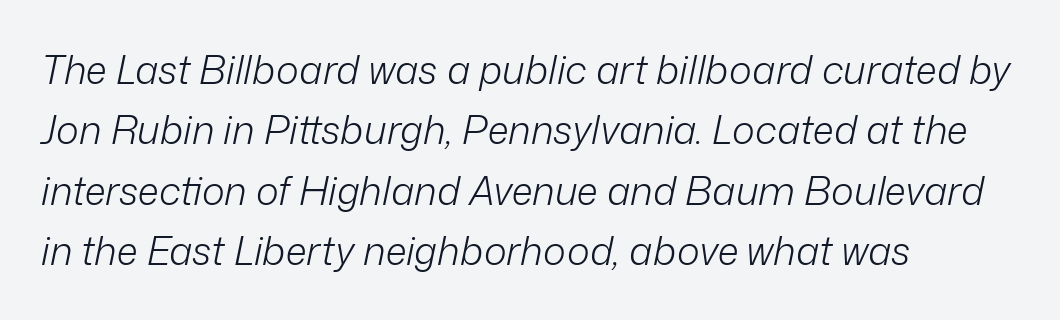
{"italic": "yes", "lean": "right", "slant_degrees": 12, "bold": "no", "weight": "light", "width": "normal", "stroke_contrast": "low", "x_height": "medium", "monospaced": "no", "underline": "no", "align": "left", "line_spacing": "normal", "line_spacing_ratio": 1.55, "letter_spacing": "normal", "letter_spacing_em": 0.0, "glyph_px": 39}
